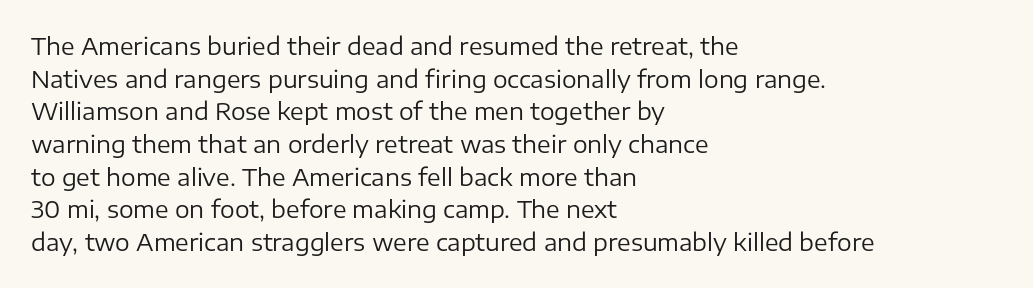
Q: Is the text bold? A: No.
Q: Is the text italic (slanted)? A: No, it is upright.
Q: Is the text underlined? A: No.
Q: How is the paragraph aligned? A: Left-aligned.
Q: Is the spacing between letters normal or unusually wide? A: Normal.
Q: Is the spacing between lines tight, normal or loose? A: Normal.
